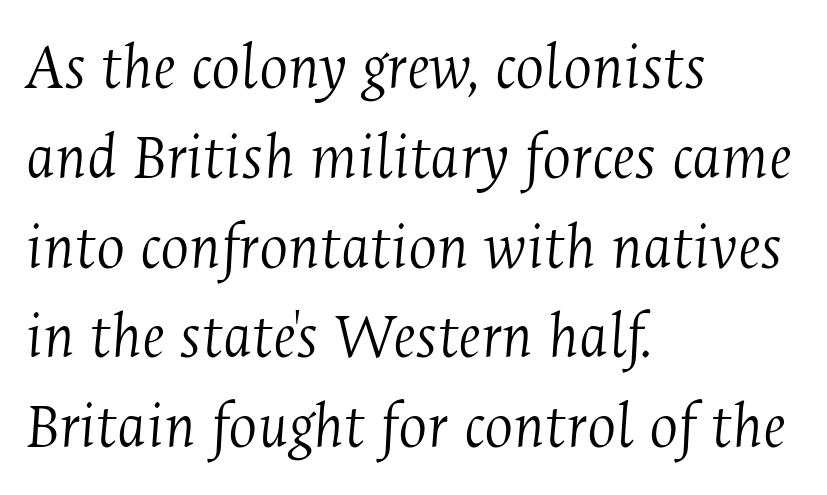
Q: Is the text bold? A: No.
Q: Is the text italic (slanted)? A: Yes, it leans right by about 4 degrees.
Q: Is the typeface a serif or a sans-serif typeface? A: Serif.
Q: Is the text underlined? A: No.
Q: How is the paragraph aligned? A: Left-aligned.
Q: Is the spacing between letters normal or unusually wide? A: Normal.
Q: Is the spacing between lines tight, normal or loose? A: Normal.
Q: Width (condensed, normal, or wide)? A: Condensed.
Q: Stroke contrast? A: Medium.
Q: x-height? A: Medium.
Q: Monospaced? A: No.
